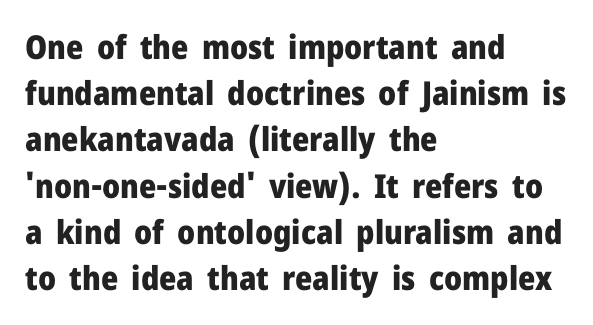
Q: Is the text bold? A: Yes.
Q: Is the text italic (slanted)? A: No, it is upright.
Q: Is the typeface a serif or a sans-serif typeface? A: Sans-serif.
Q: Is the text underlined? A: No.
Q: How is the paragraph aligned? A: Left-aligned.
Q: Is the spacing between letters normal or unusually wide? A: Normal.
Q: Is the spacing between lines tight, normal or loose? A: Normal.
Q: Width (condensed, normal, or wide)? A: Normal.
Q: Stroke contrast? A: Low.
Q: x-height? A: Medium.
Q: Monospaced? A: No.
